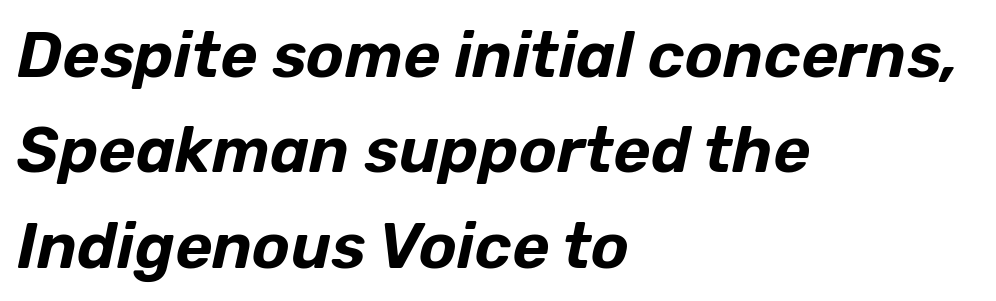
Q: Is the text italic (slanted)? A: Yes, it leans right by about 12 degrees.
Q: Is the text underlined? A: No.
Q: How is the paragraph aligned? A: Left-aligned.
Q: Is the spacing between letters normal or unusually wide? A: Normal.
Q: Is the spacing between lines tight, normal or loose? A: Normal.
Q: Width (condensed, normal, or wide)? A: Normal.
Q: Stroke contrast? A: Low.
Q: x-height? A: Medium.
Q: Monospaced? A: No.
